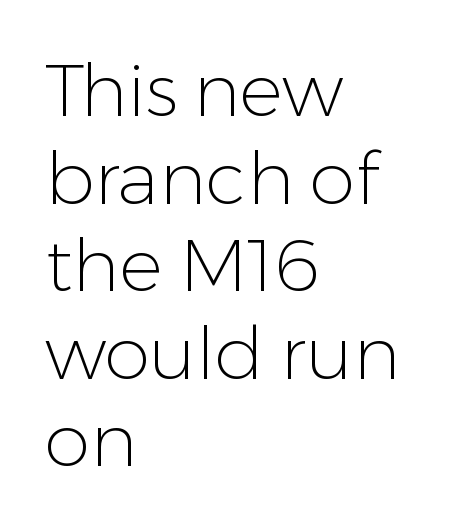
Q: Is the text bold? A: No.
Q: Is the text italic (slanted)? A: No, it is upright.
Q: Is the typeface a serif or a sans-serif typeface? A: Sans-serif.
Q: Is the text underlined? A: No.
Q: How is the paragraph aligned? A: Left-aligned.
Q: Is the spacing between letters normal or unusually wide? A: Normal.
Q: Width (condensed, normal, or wide)? A: Normal.
Q: Stroke contrast? A: Low.
Q: x-height? A: Medium.
Q: Monospaced? A: No.
